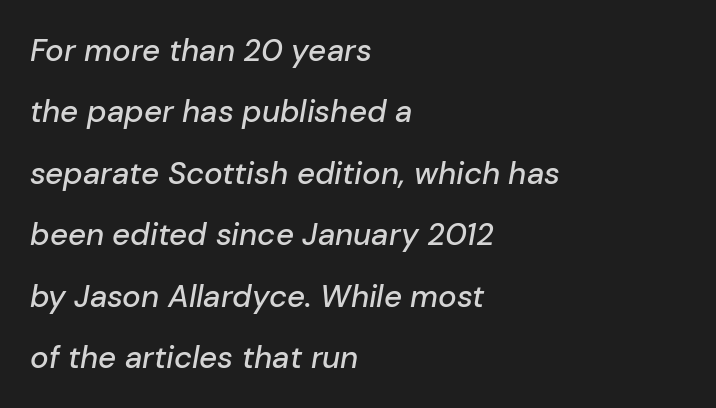
Look at the tracking — it's just the regular setting, nothing added. This sample uses an oblique cut, with every glyph tilted off the vertical. Looks like regular typesetting: each glyph gets only the width it needs. No word sits above an underline.
